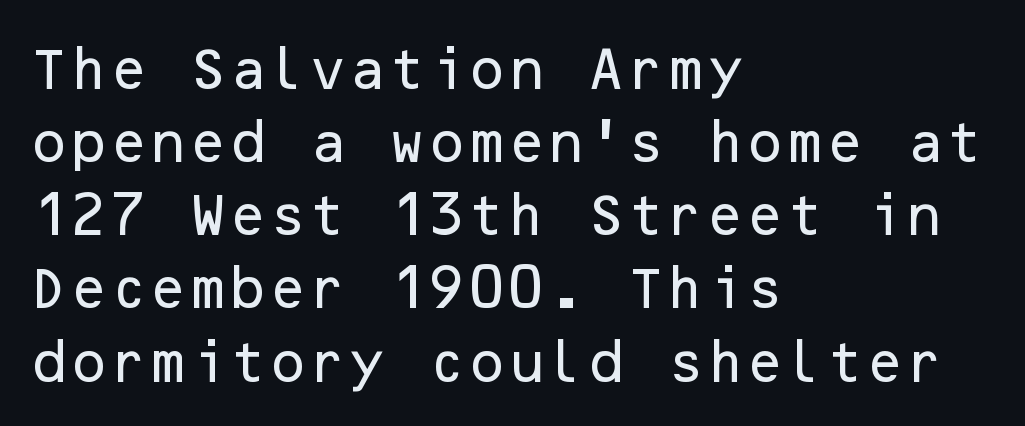
The compositor pushed each line to the left boundary. In terms of letterspacing, this is plain default setting. This is roman type, the default non-slanted kind. The glyphs in this specimen are sans serif. Honestly, there is no underline to notice here at all. Regular leading.
